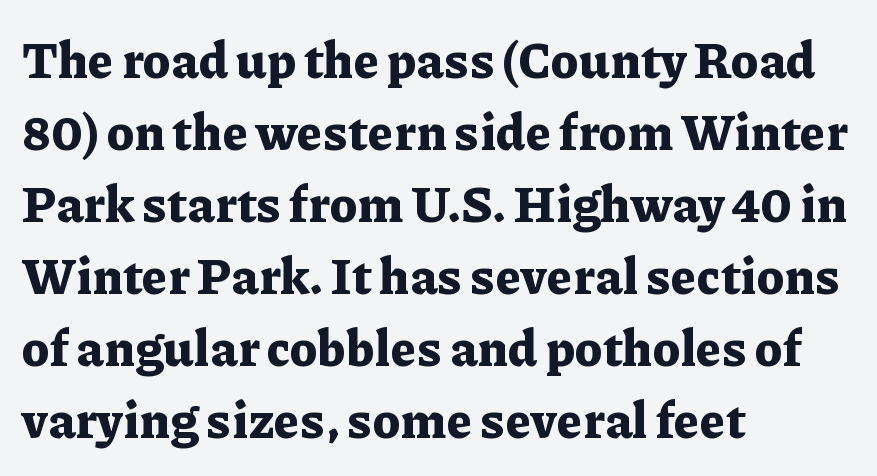
On the weight axis this lands at bold, roughly 700. Students, note that the glyphs here touch the page at normal intervals. How would I describe the line gaps? Plain and ordinary. The glyphs in this specimen are seriffed. Posture: vertical.
